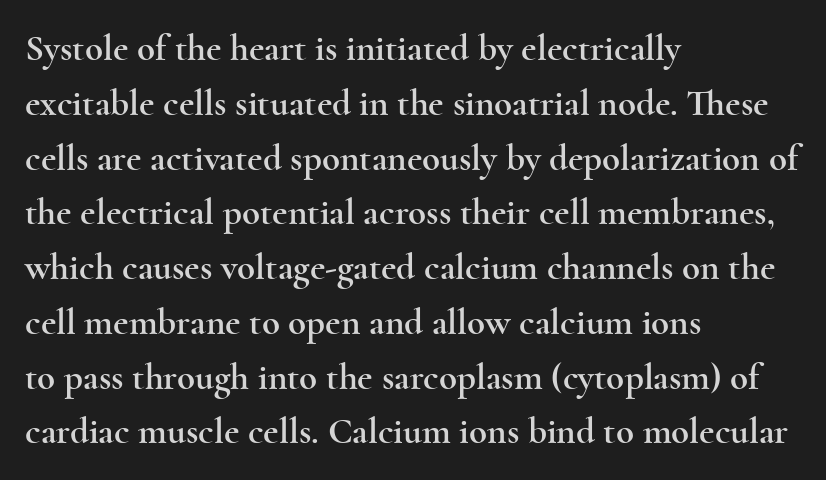
The image shows 37 px wide serif type, upright; set left-aligned, normal line spacing (1.48x), normal letter spacing, not underlined; a small x-height.
